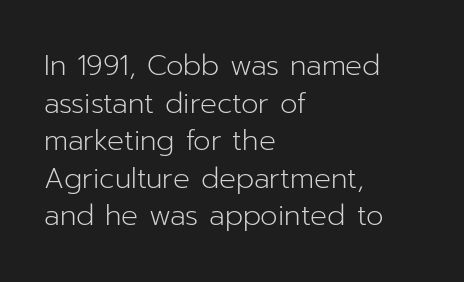
Q: Is the text bold? A: No.
Q: Is the text italic (slanted)? A: No, it is upright.
Q: Is the typeface a serif or a sans-serif typeface? A: Sans-serif.
Q: Is the text underlined? A: No.
Q: How is the paragraph aligned? A: Left-aligned.
Q: Is the spacing between letters normal or unusually wide? A: Normal.
Q: Is the spacing between lines tight, normal or loose? A: Normal.
Q: Width (condensed, normal, or wide)? A: Normal.
Q: Stroke contrast? A: Low.
Q: x-height? A: Medium.
Q: Monospaced? A: No.
